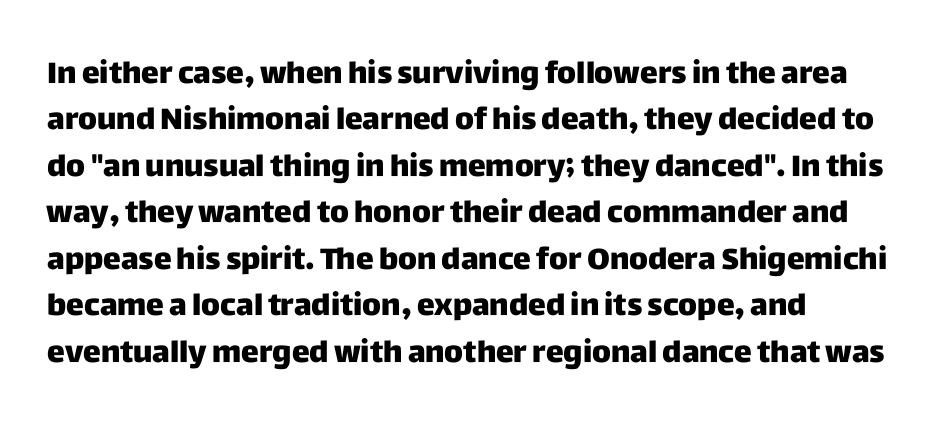
Reading down the column, the eye jumps a familiar distance to each next line. This rendering uses left alignment, leaving the right contour irregular. Proportional: the letters do not fall into vertical columns. Ordinary non-slanted type is in use. Words appear dense and cohesive because spacing is normal. Glance below the letters and you will spot only blank space.
